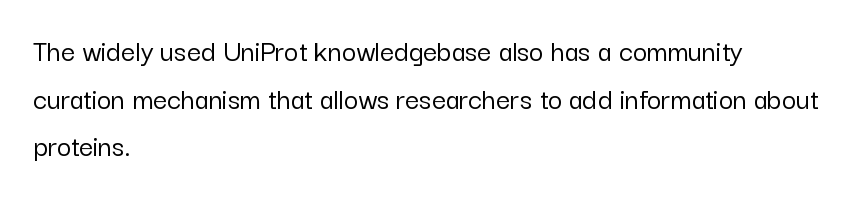
Q: Is the text italic (slanted)? A: No, it is upright.
Q: Is the typeface a serif or a sans-serif typeface? A: Sans-serif.
Q: Is the text underlined? A: No.
Q: How is the paragraph aligned? A: Left-aligned.
Q: Is the spacing between letters normal or unusually wide? A: Normal.
Q: Is the spacing between lines tight, normal or loose? A: Normal.
Q: Width (condensed, normal, or wide)? A: Normal.
Q: Stroke contrast? A: Low.
Q: x-height? A: Medium.
Q: Monospaced? A: No.
